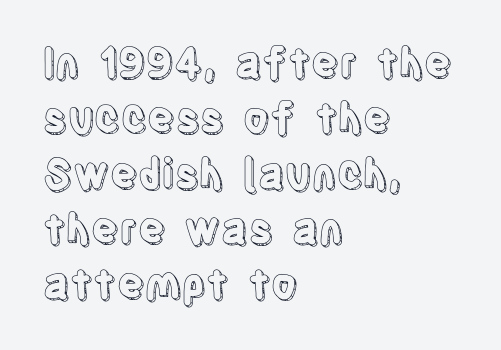
Check under the words: just untouched page. Regarding leading, the lines here are spaced in the standard way. This sample has the flowing, uneven cadence of proportional lettering. The type is set solid horizontally, with unmodified tracking. This sample is left-justified, so line endings fall wherever the words run out.
